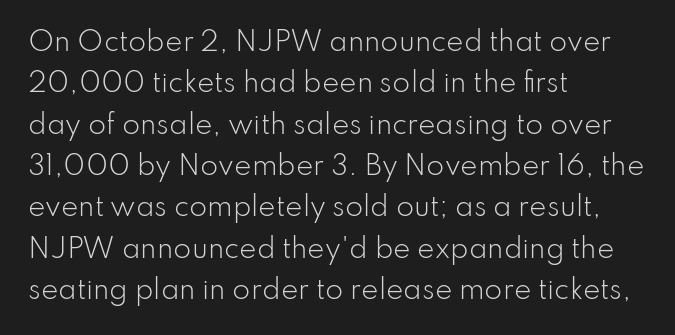
Q: Is the text bold? A: No.
Q: Is the text italic (slanted)? A: No, it is upright.
Q: Is the text underlined? A: No.
Q: How is the paragraph aligned? A: Left-aligned.
Q: Is the spacing between letters normal or unusually wide? A: Normal.
Q: Is the spacing between lines tight, normal or loose? A: Normal.
